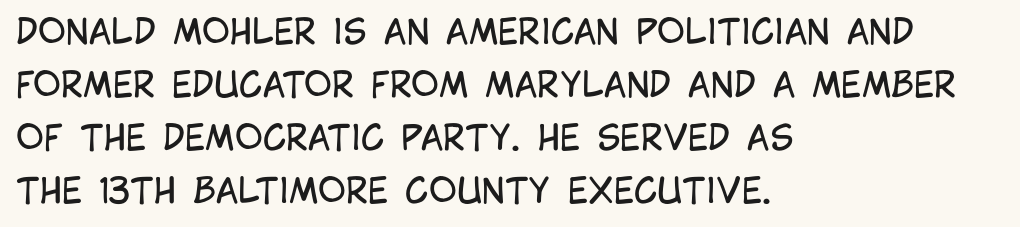
{"serif": "no", "italic": "no", "bold": "no", "weight": "regular", "width": "condensed", "stroke_contrast": "low", "x_height": "large", "monospaced": "no", "underline": "no", "align": "left", "line_spacing": "normal", "line_spacing_ratio": 1.56, "letter_spacing": "normal", "letter_spacing_em": 0.0, "glyph_px": 34}
